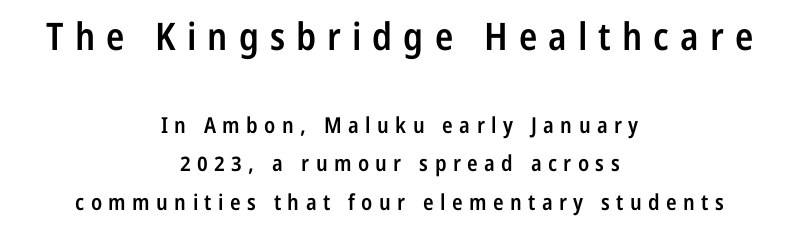
Size hierarchy here favors the leading block over the trailing one. Each letter keeps its own natural width here, so spacing adapts to shape. The lettering stays uniformly vertical, giving the passage a roman look. Strokes here are thickened, but only to semibold level. To sum up the face: it is a sans, with no serifs.
